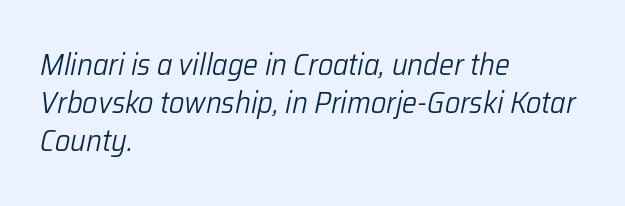
The image shows 30 px light type, italic (leaning right); set left-aligned, normal line spacing (1.27x), normal letter spacing, not underlined; low stroke contrast and a medium x-height.
